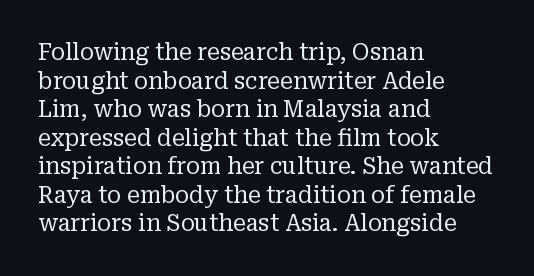
Beneath every word, the page is bare. On a weight scale, this lands at 450 or below. Look at the tracking — it's just the regular setting, nothing added. The typesetter chose a ragged-right arrangement here. Upright lettering throughout.
